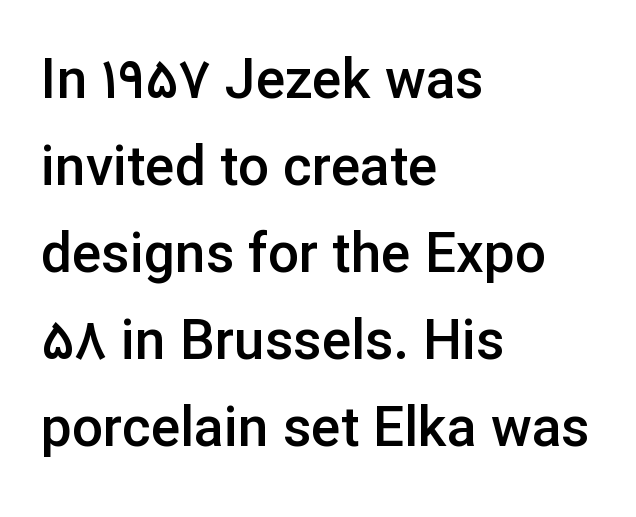
Leading: standard. In terms of letterspacing, this is plain default setting. The rendering shows plain stroke endings on the letterforms — a sans-serif design. In terms of posture, this sample is upright. Character widths vary here, with narrow letters taking less room than wide ones. The passage shown is not underscored anywhere.
